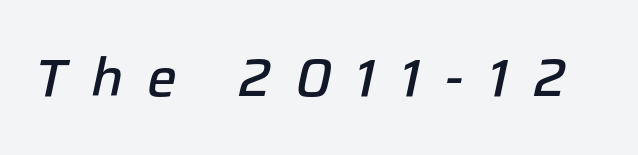
The letters advance in unequal steps, a hallmark of proportional type. This sample uses expanded letter spacing, leaving extra air between glyphs. What weight is shown? A semibold, between regular and bold. This sample uses an oblique cut, with every glyph tilted off the vertical. Descender tails drop into unmarked territory.
